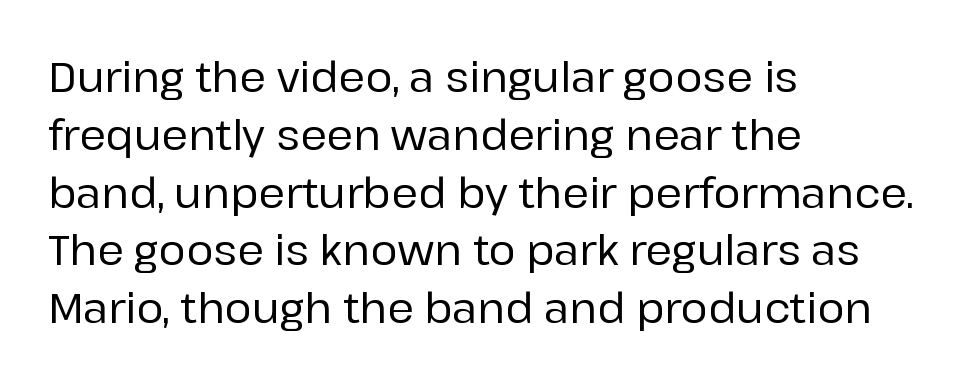
Q: Is the text italic (slanted)? A: No, it is upright.
Q: Is the typeface a serif or a sans-serif typeface? A: Sans-serif.
Q: Is the text underlined? A: No.
Q: How is the paragraph aligned? A: Left-aligned.
Q: Is the spacing between letters normal or unusually wide? A: Normal.
Q: Is the spacing between lines tight, normal or loose? A: Normal.
Q: Width (condensed, normal, or wide)? A: Normal.
Q: Stroke contrast? A: Low.
Q: x-height? A: Medium.
Q: Monospaced? A: No.
